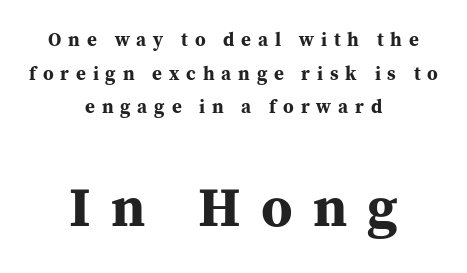
{"serif": "yes", "italic": "no", "bold": "yes", "weight": "bold", "width": "normal", "stroke_contrast": "medium", "x_height": "medium", "monospaced": "no", "underline": "no", "align": "center", "line_spacing_ratio": 1.77, "letter_spacing": "wide", "letter_spacing_em": 0.36, "larger_block": "second", "size_ratio": 2.95, "glyph_px": 56}
